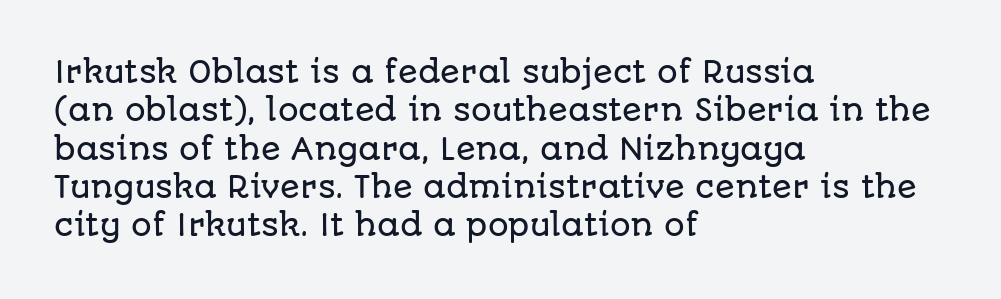
{"serif": "no", "italic": "no", "width": "normal", "stroke_contrast": "low", "x_height": "large", "monospaced": "no", "underline": "no", "align": "left", "line_spacing": "normal", "line_spacing_ratio": 1.32, "letter_spacing": "normal", "letter_spacing_em": 0.0, "glyph_px": 29}
